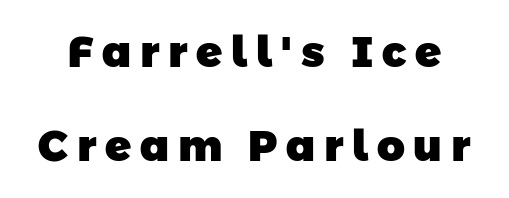
Descenders hang freely into open space. Notice the wide empty band between every row — that's loose leading. Each word looks stretched out because of the extra space between its letters. Weight check: bold — yes, fully.
